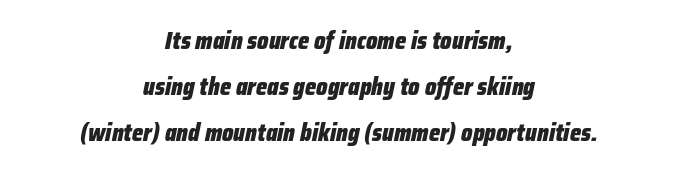
{"italic": "yes", "lean": "right", "slant_degrees": 12, "bold": "yes", "underline": "no", "align": "center", "line_spacing": "loose", "line_spacing_ratio": 1.91, "letter_spacing": "normal", "letter_spacing_em": 0.0, "glyph_px": 24}
